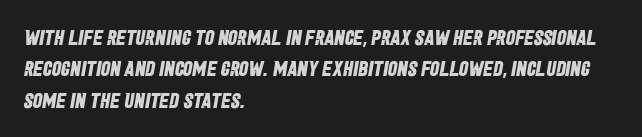
The image shows 21 px bold type; set left-aligned, normal line spacing (1.49x), normal letter spacing, not underlined.
